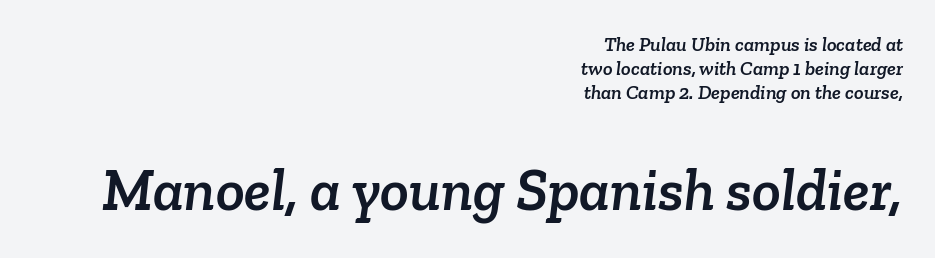
Q: Is the typeface a serif or a sans-serif typeface? A: Serif.
Q: Is the text underlined? A: No.
Q: How is the paragraph aligned? A: Right-aligned.
Q: Is the spacing between letters normal or unusually wide? A: Normal.
Q: Which block of text is set in a larger size, the first (top) or the second (bottom)? A: The second (bottom) one.
Q: Width (condensed, normal, or wide)? A: Normal.
Q: Stroke contrast? A: Low.
Q: x-height? A: Medium.
Q: Monospaced? A: No.
